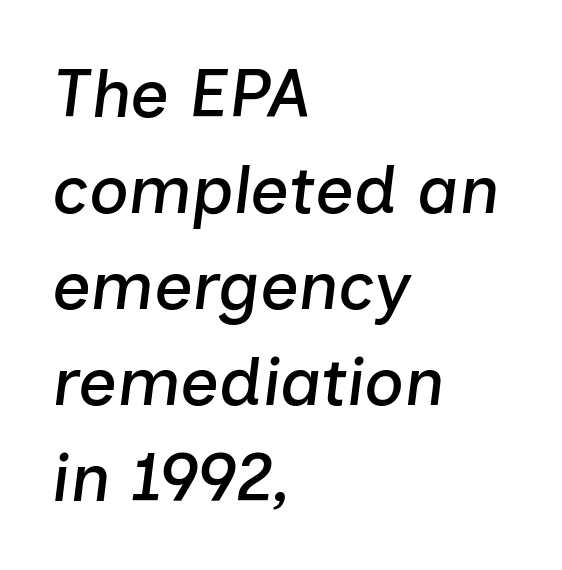
Q: Is the text italic (slanted)? A: Yes, it leans right by about 7 degrees.
Q: Is the text underlined? A: No.
Q: How is the paragraph aligned? A: Left-aligned.
Q: Is the spacing between letters normal or unusually wide? A: Normal.
Q: Is the spacing between lines tight, normal or loose? A: Normal.
Q: Width (condensed, normal, or wide)? A: Normal.
Q: Stroke contrast? A: Low.
Q: x-height? A: Medium.
Q: Monospaced? A: No.
